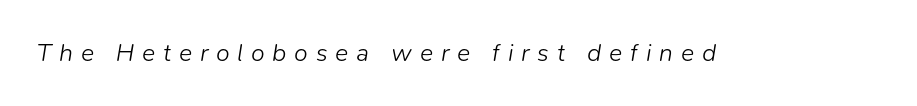
Q: Is the text bold? A: No.
Q: Is the text italic (slanted)? A: Yes, it leans right by about 9 degrees.
Q: Is the text underlined? A: No.
Q: Is the spacing between letters normal or unusually wide? A: Unusually wide.
